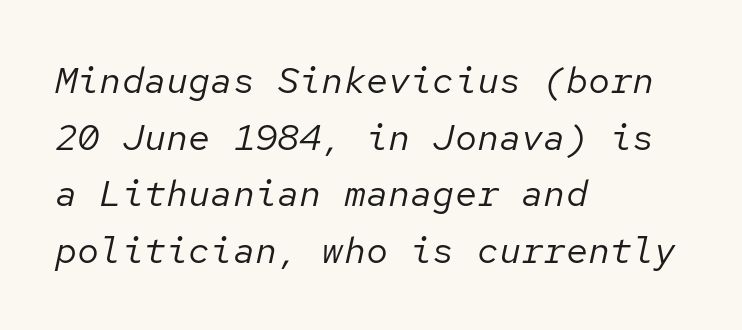
The letters look calm and open, with moderate or lighter stems. You could count columns in this text — the font is strictly monospaced. Designer's note — italics engaged. Leftover space on each line is placed entirely after the last word. No word sits above an underline. Between one letter and the next there's only the usual sliver of space.
